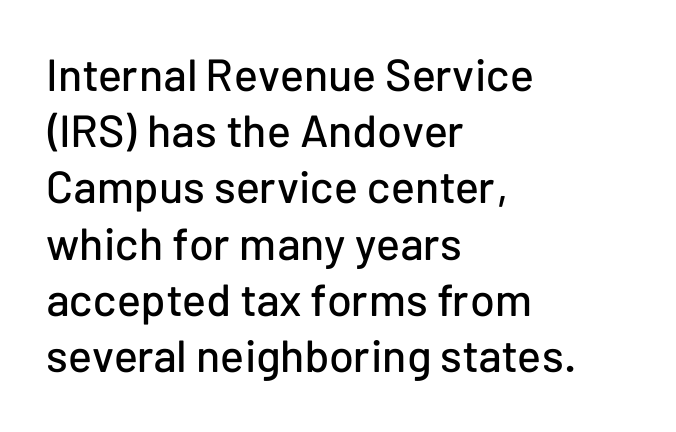
{"serif": "no", "italic": "no", "width": "normal", "stroke_contrast": "low", "x_height": "medium", "monospaced": "no", "underline": "no", "align": "left", "line_spacing": "normal", "line_spacing_ratio": 1.25, "letter_spacing": "normal", "letter_spacing_em": 0.0, "glyph_px": 45}
